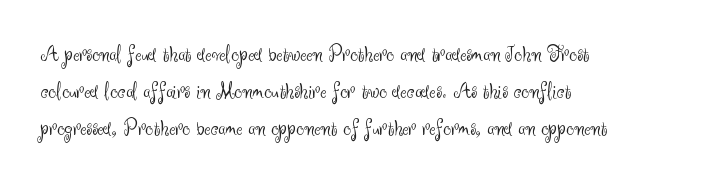
The image shows 24 px text type, upright; set left-aligned, normal line spacing (1.55x), normal letter spacing, not underlined.
